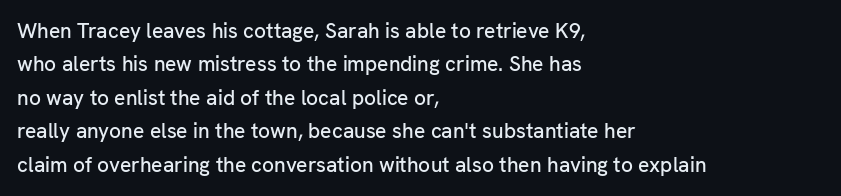
Q: Is the text italic (slanted)? A: No, it is upright.
Q: Is the text underlined? A: No.
Q: How is the paragraph aligned? A: Left-aligned.
Q: Is the spacing between letters normal or unusually wide? A: Normal.
Q: Is the spacing between lines tight, normal or loose? A: Normal.
